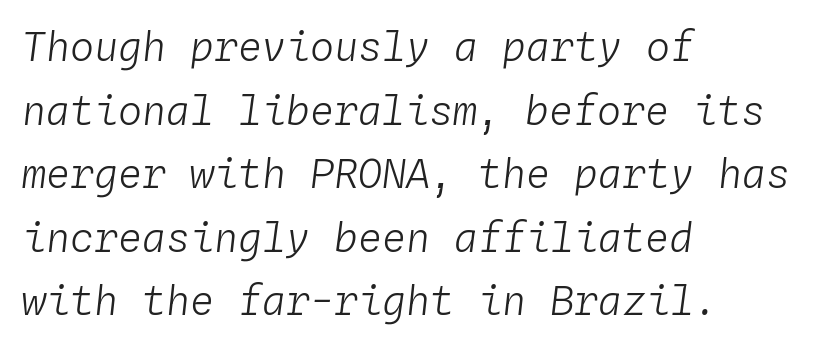
These lines are rendered in a fixed-pitch font. You can tell it's italic because the verticals aren't actually vertical. The baseline area is clear. Vertical spacing — default. The lines are quadded left. The face used here is rendered with its standard letterfit.
